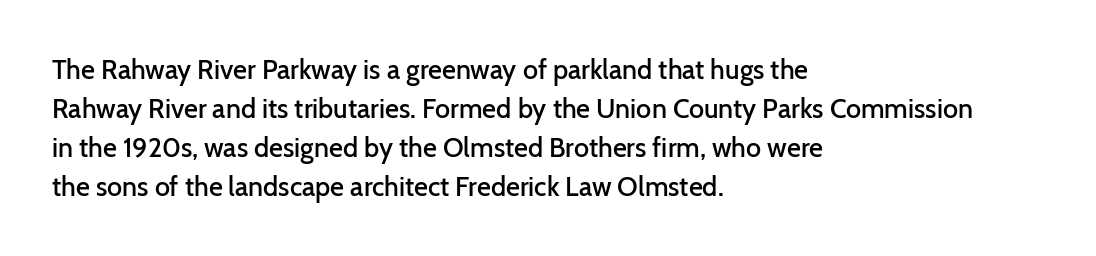
{"italic": "no", "bold": "semi", "underline": "no", "align": "left", "line_spacing": "normal", "line_spacing_ratio": 1.45, "letter_spacing": "normal", "letter_spacing_em": 0.0, "glyph_px": 27}
